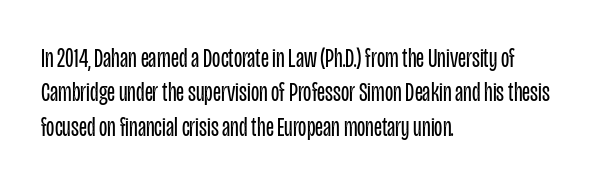
{"italic": "no", "bold": "no", "underline": "no", "align": "left", "line_spacing": "normal", "line_spacing_ratio": 1.27, "letter_spacing": "normal", "letter_spacing_em": 0.0, "glyph_px": 27}
